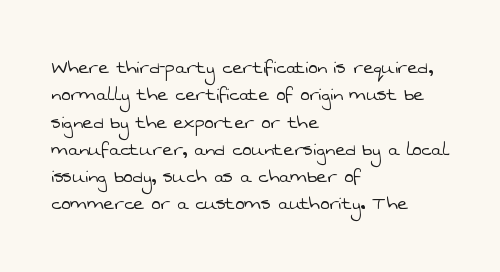
Q: Is the text bold? A: No.
Q: Is the text underlined? A: No.
Q: How is the paragraph aligned? A: Left-aligned.
Q: Is the spacing between letters normal or unusually wide? A: Normal.
